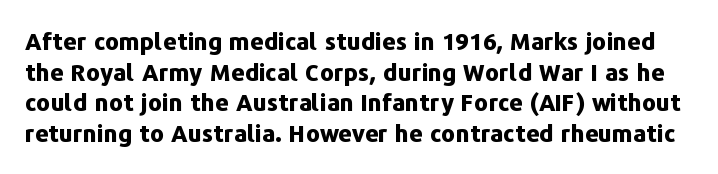
{"italic": "no", "bold": "yes", "underline": "no", "line_spacing": "normal", "line_spacing_ratio": 1.28, "letter_spacing": "normal", "letter_spacing_em": 0.0, "glyph_px": 24}
